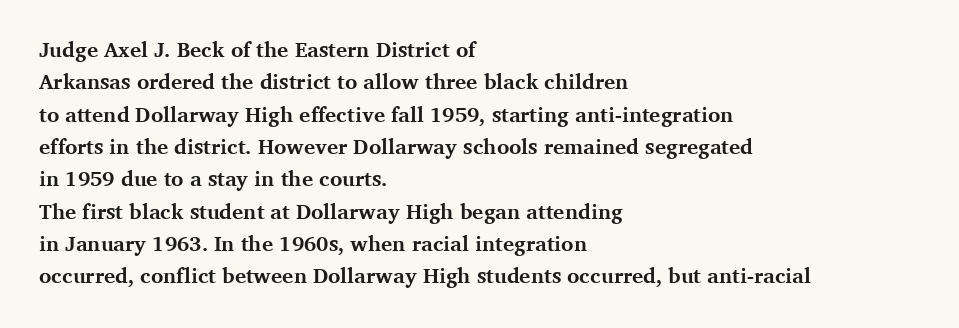
Q: Is the text bold? A: Yes.
Q: Is the text italic (slanted)? A: No, it is upright.
Q: Is the text underlined? A: No.
Q: How is the paragraph aligned? A: Left-aligned.
Q: Is the spacing between letters normal or unusually wide? A: Normal.
Q: Is the spacing between lines tight, normal or loose? A: Normal.
